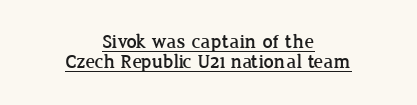
{"italic": "no", "underline": "yes", "align": "center", "line_spacing": "tight", "line_spacing_ratio": 1.0, "letter_spacing": "normal", "letter_spacing_em": 0.0, "glyph_px": 20}
